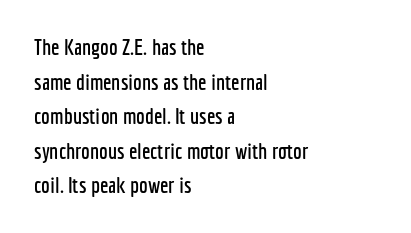
Q: Is the text italic (slanted)? A: No, it is upright.
Q: Is the text underlined? A: No.
Q: How is the paragraph aligned? A: Left-aligned.
Q: Is the spacing between letters normal or unusually wide? A: Normal.
Q: Is the spacing between lines tight, normal or loose? A: Normal.
